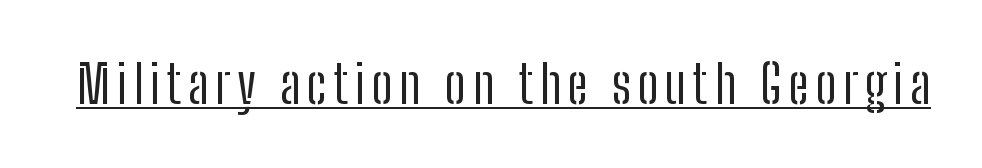
Counters stay open thanks to moderate or lighter strokes. The characters display no serif detailing; their extremities are plain. These characters rest on top of a visible drawn line. Is this a fixed-width face? No — the glyphs have proportional, varying widths.
